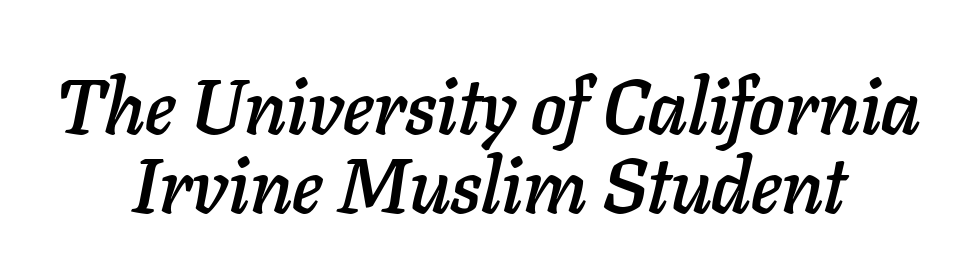
The image shows 77 px text type, italic (leaning right); set centered, tight line spacing (1.03x), normal letter spacing, not underlined; low stroke contrast and a medium x-height.
